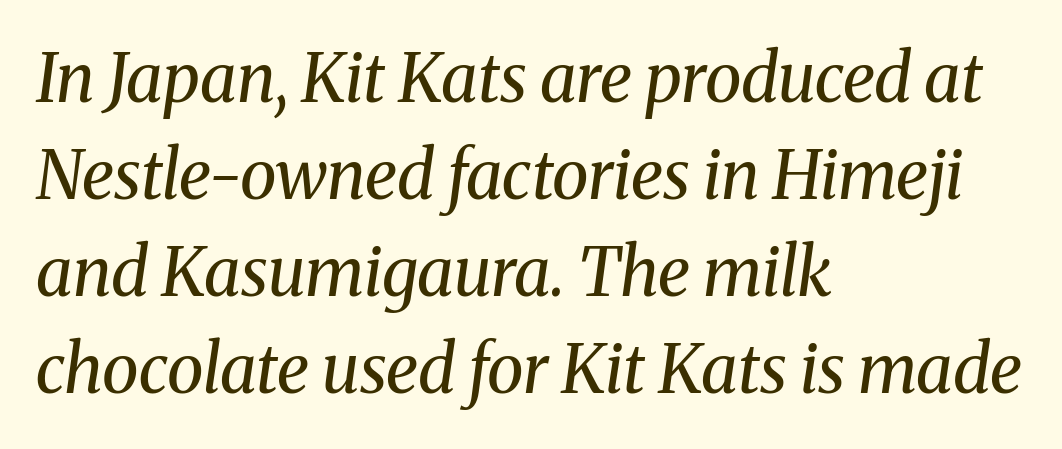
The image shows 67 px regular-weight serif type, italic (leaning right); set left-aligned, normal line spacing (1.45x), normal letter spacing, not underlined; medium stroke contrast and a medium x-height.
